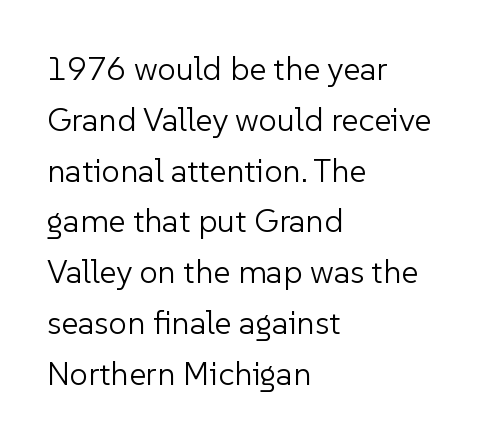
Q: Is the text bold? A: No.
Q: Is the text italic (slanted)? A: No, it is upright.
Q: Is the typeface a serif or a sans-serif typeface? A: Sans-serif.
Q: Is the text underlined? A: No.
Q: How is the paragraph aligned? A: Left-aligned.
Q: Is the spacing between letters normal or unusually wide? A: Normal.
Q: Is the spacing between lines tight, normal or loose? A: Normal.
Q: Width (condensed, normal, or wide)? A: Normal.
Q: Stroke contrast? A: Low.
Q: x-height? A: Medium.
Q: Monospaced? A: No.
